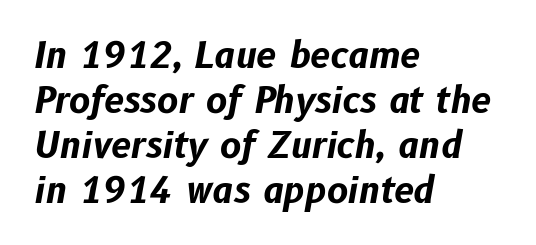
{"italic": "yes", "lean": "right", "slant_degrees": 10, "bold": "yes", "weight": "bold", "width": "normal", "stroke_contrast": "low", "x_height": "medium", "monospaced": "no", "underline": "no", "align": "left", "line_spacing": "normal", "line_spacing_ratio": 1.25, "letter_spacing": "normal", "letter_spacing_em": 0.0, "glyph_px": 36}
